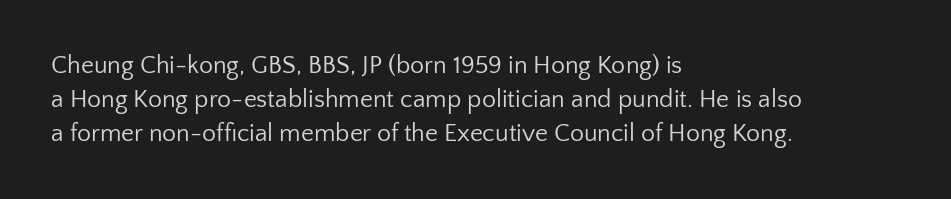
The image shows 25 px text type, upright; set left-aligned, normal line spacing (1.36x), normal letter spacing, not underlined.
